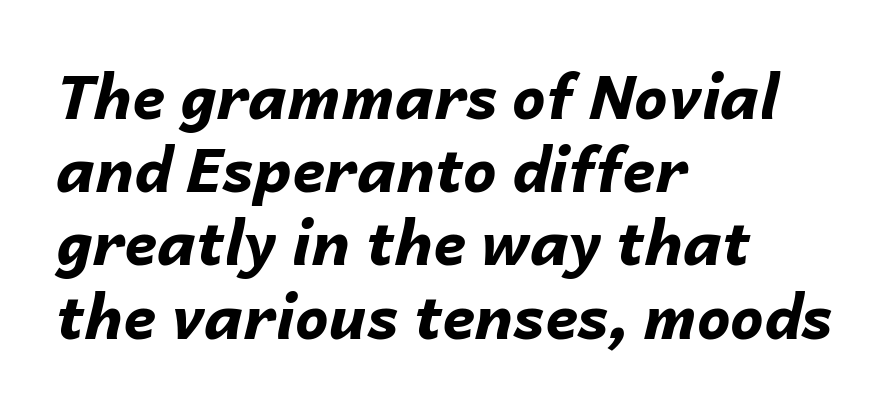
The image shows 60 px bold type, italic (leaning right); set left-aligned, line spacing 1.22x, normal letter spacing, not underlined; low stroke contrast and a medium x-height.
